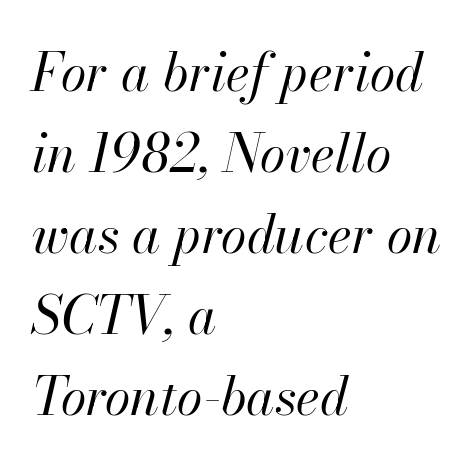
Observe the lean: these are italic letterforms. The passage shown has conventional tracking throughout. Type without underlining. Vertical spacing — default. Each letter keeps its own natural width here, so spacing adapts to shape.
